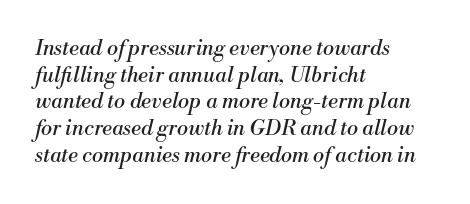
Here the glyphs are tracked normally, forming tight word shapes. Does the copy run flush right? No — it runs flush left. The letters are slanted; this is an italic face. Descender tails drop into unmarked territory. Reading down the column, the eye jumps a familiar distance to each next line.
